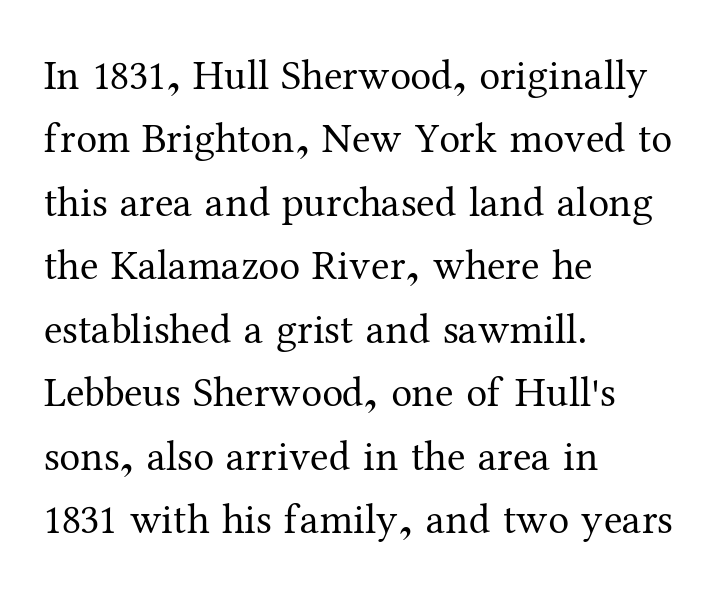
{"serif": "yes", "italic": "no", "bold": "no", "weight": "regular", "width": "normal", "stroke_contrast": "medium", "x_height": "medium", "monospaced": "no", "underline": "no", "align": "left", "line_spacing": "normal", "line_spacing_ratio": 1.51, "letter_spacing": "normal", "letter_spacing_em": 0.0, "glyph_px": 42}
